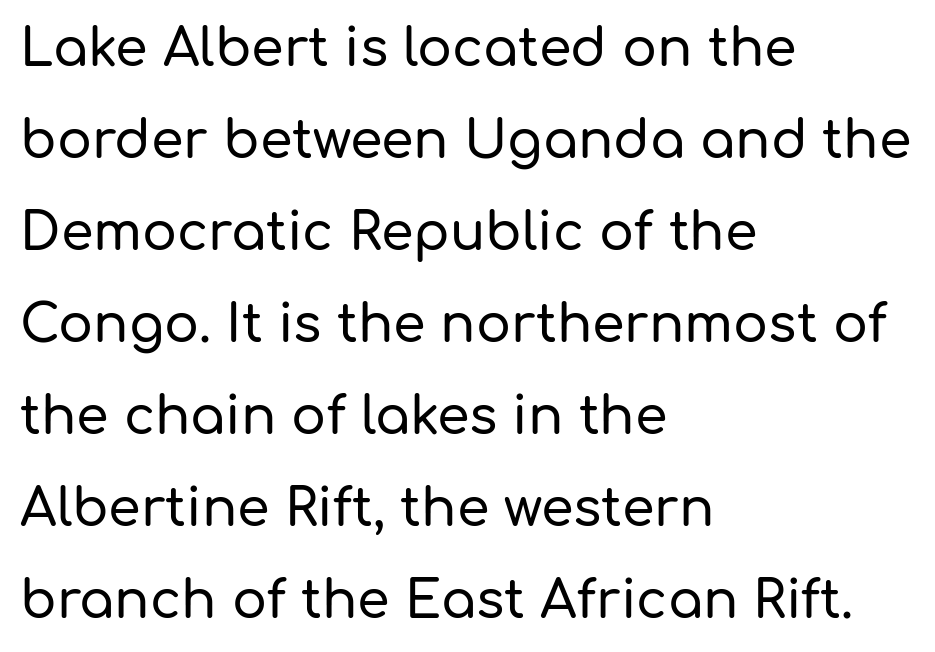
A clean baseline with only descenders dipping below it. This is sans-serif lettering, the kind often seen on screens and signage. There is no visible air inserted between adjacent glyphs. Think of a printed novel: that variable character pitch is what you see here. The lettering holds an erect, upright posture throughout.
